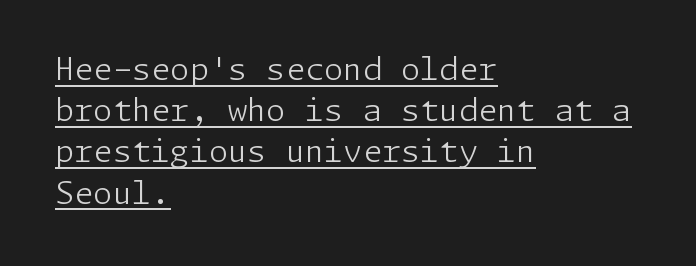
{"serif": "no", "italic": "no", "bold": "no", "weight": "light", "width": "normal", "stroke_contrast": "low", "x_height": "medium", "underline": "yes", "align": "left", "line_spacing": "normal", "line_spacing_ratio": 1.33, "letter_spacing": "normal", "letter_spacing_em": 0.0, "glyph_px": 31}
